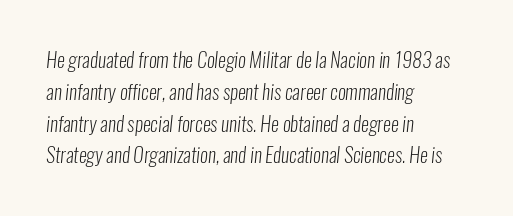
{"bold": "no", "underline": "no", "align": "left", "line_spacing": "normal", "line_spacing_ratio": 1.59, "letter_spacing": "normal", "letter_spacing_em": 0.0, "glyph_px": 20}
